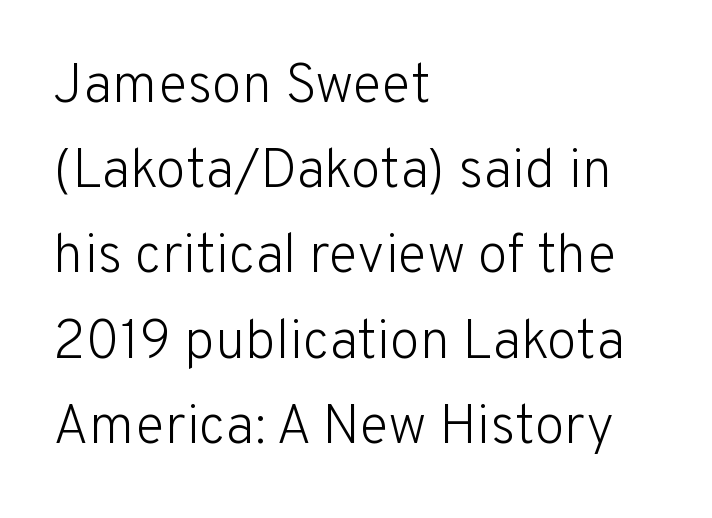
{"serif": "no", "italic": "no", "bold": "no", "weight": "light", "width": "normal", "stroke_contrast": "low", "x_height": "medium", "monospaced": "no", "underline": "no", "align": "left", "line_spacing": "normal", "line_spacing_ratio": 1.55, "letter_spacing": "normal", "letter_spacing_em": 0.0, "glyph_px": 55}
